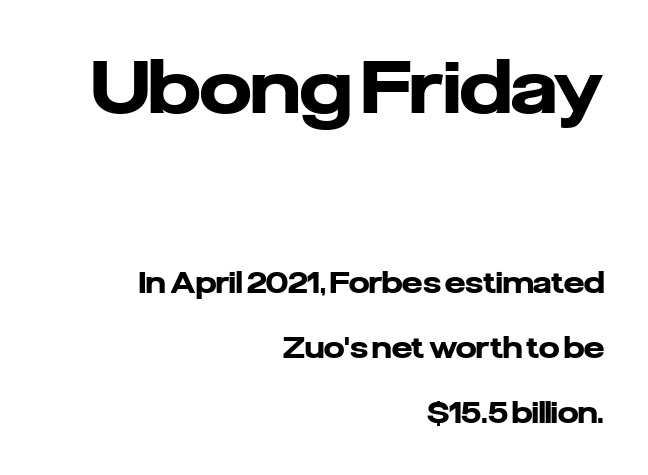
{"serif": "no", "italic": "no", "bold": "yes", "weight": "heavy", "width": "normal", "stroke_contrast": "low", "x_height": "medium", "monospaced": "no", "underline": "no", "align": "right", "line_spacing": "loose", "line_spacing_ratio": 2.23, "letter_spacing": "normal", "letter_spacing_em": 0.0, "larger_block": "first", "size_ratio": 2.52, "glyph_px": 73}
